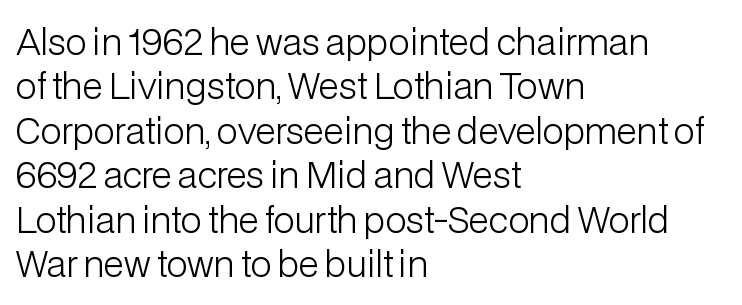
The area under the type is left untouched. Students, note that the glyphs here touch the page at normal intervals. Letterform terminals end flat and unadorned throughout the passage. Upright lettering throughout.
